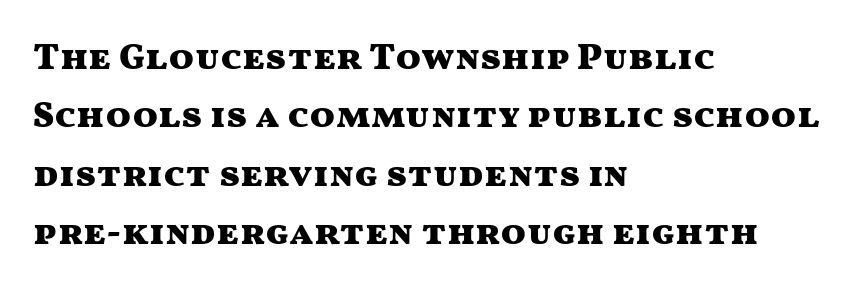
Does extra space separate the letters? No, they use regular spacing. These words are printed bold, with thick strokes throughout. This sample has the flowing, uneven cadence of proportional lettering. Is this a sans? Yes — the strokes have no serifs. If you drew a ruler down the left edge, every line would touch it.
